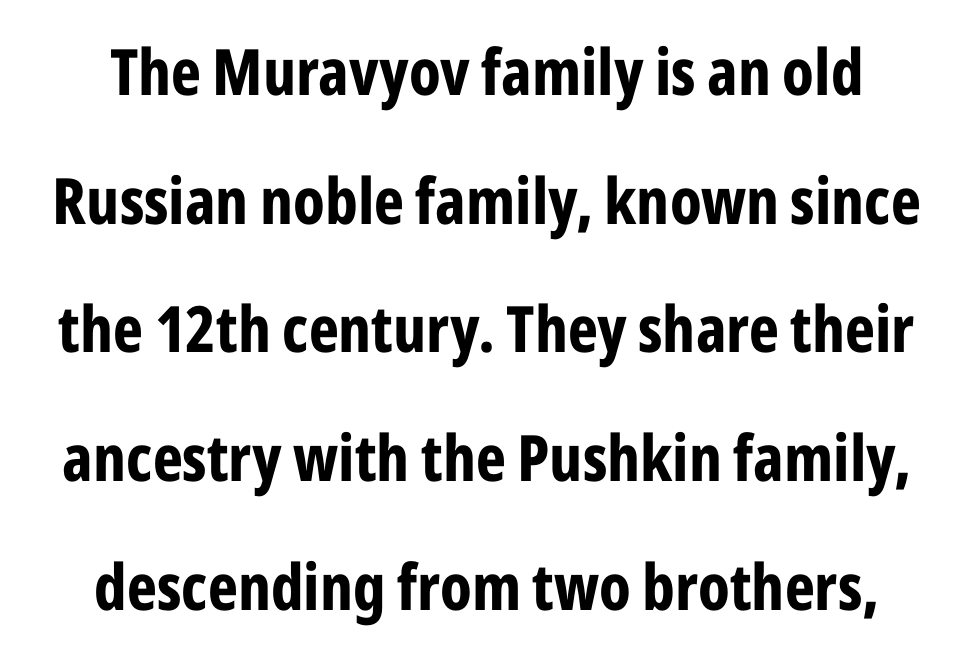
The vertical gap from one line to the next is large. Looks like regular typesetting: each glyph gets only the width it needs. Weight: bold. Unmarked baselines from the first word to the last. Check where the strokes stop: nothing finishes them off — pure sans. If you drew a line through each stem, it would be perfectly vertical.
